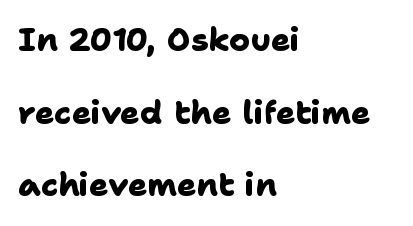
{"serif": "no", "bold": "yes", "weight": "heavy", "width": "normal", "stroke_contrast": "low", "x_height": "medium", "monospaced": "no", "underline": "no", "align": "left", "line_spacing": "loose", "line_spacing_ratio": 2.27, "letter_spacing": "normal", "letter_spacing_em": 0.0, "glyph_px": 32}
